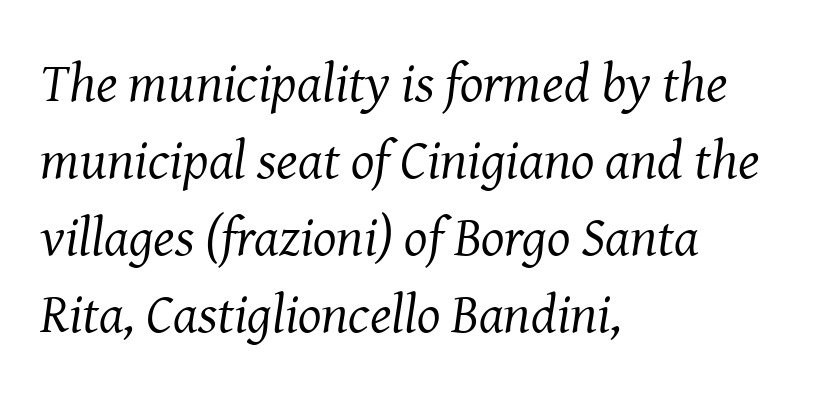
Q: Is the text bold? A: No.
Q: Is the text italic (slanted)? A: Yes, it leans right by about 8 degrees.
Q: Is the typeface a serif or a sans-serif typeface? A: Serif.
Q: Is the text underlined? A: No.
Q: How is the paragraph aligned? A: Left-aligned.
Q: Is the spacing between letters normal or unusually wide? A: Normal.
Q: Is the spacing between lines tight, normal or loose? A: Normal.
Q: Width (condensed, normal, or wide)? A: Normal.
Q: Stroke contrast? A: Medium.
Q: x-height? A: Medium.
Q: Monospaced? A: No.
